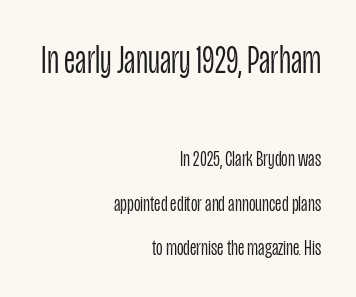
{"serif": "no", "italic": "no", "bold": "no", "weight": "light", "width": "condensed", "stroke_contrast": "low", "x_height": "large", "monospaced": "no", "underline": "no", "align": "right", "line_spacing": "loose", "line_spacing_ratio": 1.93, "letter_spacing": "normal", "letter_spacing_em": 0.0, "larger_block": "first", "size_ratio": 1.74, "glyph_px": 40}
